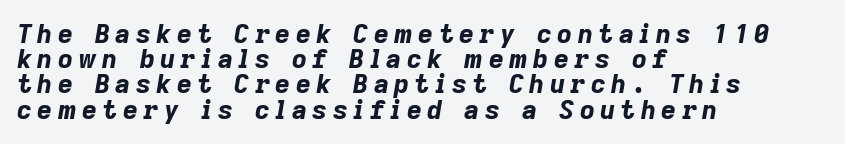
Q: Is the text bold? A: Yes.
Q: Is the text italic (slanted)? A: Yes, it leans right by about 9 degrees.
Q: Is the text underlined? A: No.
Q: How is the paragraph aligned? A: Left-aligned.
Q: Is the spacing between letters normal or unusually wide? A: Unusually wide.
Q: Is the spacing between lines tight, normal or loose? A: Tight.
